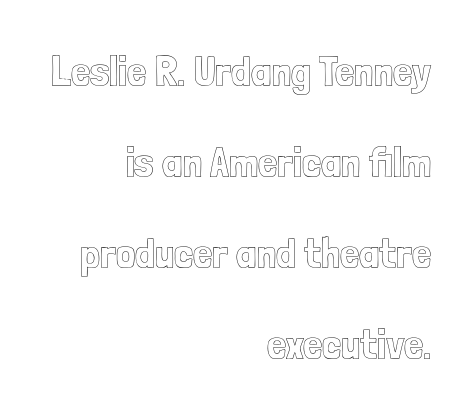
Q: Is the text italic (slanted)? A: No, it is upright.
Q: Is the text underlined? A: No.
Q: How is the paragraph aligned? A: Right-aligned.
Q: Is the spacing between letters normal or unusually wide? A: Normal.
Q: Is the spacing between lines tight, normal or loose? A: Loose.
Q: Width (condensed, normal, or wide)? A: Condensed.
Q: x-height? A: Medium.
Q: Monospaced? A: No.
